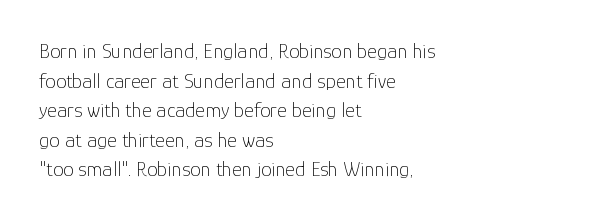
{"italic": "no", "bold": "no", "underline": "no", "align": "left", "line_spacing": "normal", "line_spacing_ratio": 1.41, "letter_spacing": "normal", "letter_spacing_em": 0.0, "glyph_px": 21}
